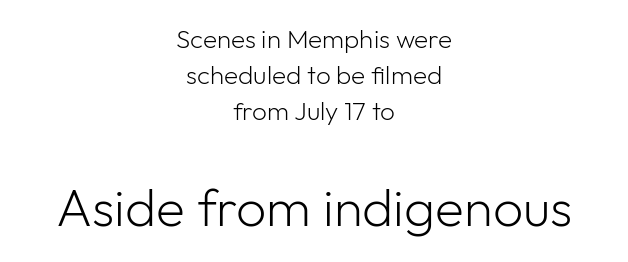
Q: Is the text bold? A: No.
Q: Is the text italic (slanted)? A: No, it is upright.
Q: Is the typeface a serif or a sans-serif typeface? A: Sans-serif.
Q: Is the text underlined? A: No.
Q: How is the paragraph aligned? A: Centered.
Q: Is the spacing between letters normal or unusually wide? A: Normal.
Q: Is the spacing between lines tight, normal or loose? A: Normal.
Q: Which block of text is set in a larger size, the first (top) or the second (bottom)? A: The second (bottom) one.
Q: Width (condensed, normal, or wide)? A: Normal.
Q: Stroke contrast? A: Low.
Q: x-height? A: Medium.
Q: Monospaced? A: No.
